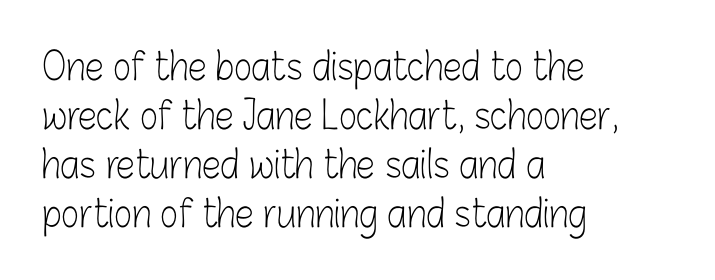
Note the varied advance widths — an 'i' is clearly narrower than an 'm'. No italicization has been applied; the sample stays upright. Is there much room between lines? A standard amount, neither cramped nor airy. The weight tops out at a normal text grade. Bare-footed words on every line. Unlike a traditional serif, this face leaves its strokes unadorned.
